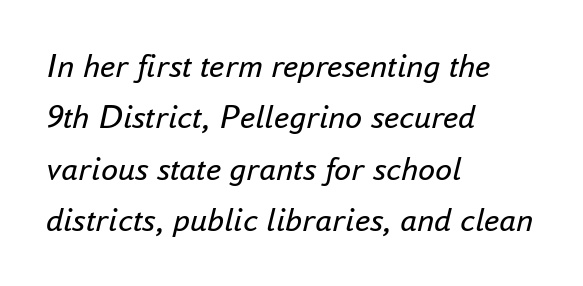
{"italic": "yes", "lean": "right", "slant_degrees": 16, "bold": "no", "weight": "regular", "width": "normal", "stroke_contrast": "low", "x_height": "small", "monospaced": "no", "underline": "no", "align": "left", "line_spacing": "normal", "line_spacing_ratio": 1.51, "letter_spacing": "normal", "letter_spacing_em": 0.0, "glyph_px": 34}
